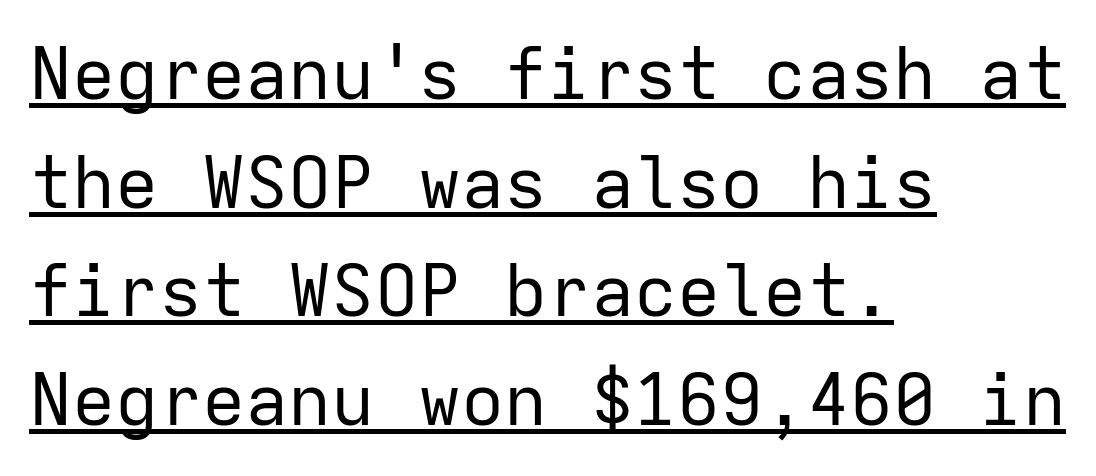
The image shows 72 px regular-weight sans-serif type, upright, monospaced; set left-aligned, normal line spacing (1.51x), normal letter spacing, underlined; low stroke contrast and a medium x-height.
